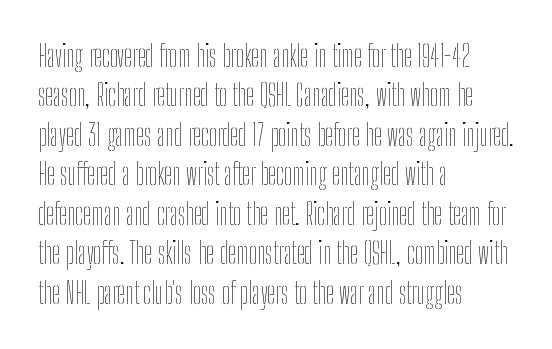
Q: Is the text bold? A: No.
Q: Is the text italic (slanted)? A: No, it is upright.
Q: Is the text underlined? A: No.
Q: How is the paragraph aligned? A: Left-aligned.
Q: Is the spacing between letters normal or unusually wide? A: Normal.
Q: Is the spacing between lines tight, normal or loose? A: Normal.
Q: Width (condensed, normal, or wide)? A: Condensed.
Q: Stroke contrast? A: Low.
Q: x-height? A: Medium.
Q: Monospaced? A: No.
